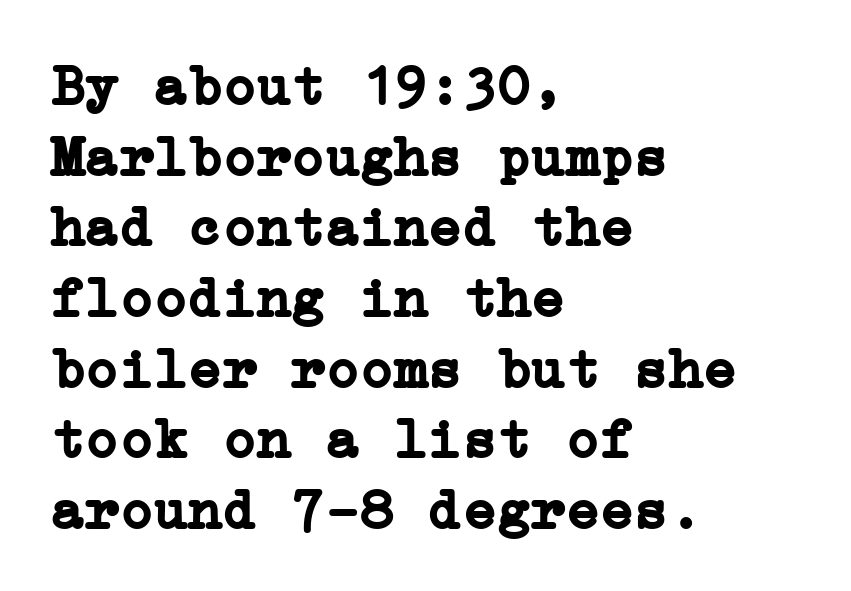
The image shows 57 px semibold serif type, upright; set left-aligned, line spacing 1.24x, normal letter spacing, not underlined; low stroke contrast and a medium x-height.
